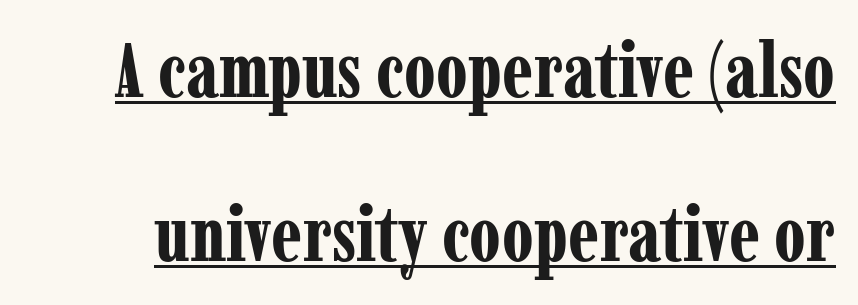
Q: Is the text bold? A: Yes.
Q: Is the text italic (slanted)? A: No, it is upright.
Q: Is the typeface a serif or a sans-serif typeface? A: Serif.
Q: Is the text underlined? A: Yes.
Q: Is the spacing between letters normal or unusually wide? A: Normal.
Q: Is the spacing between lines tight, normal or loose? A: Loose.
Q: Width (condensed, normal, or wide)? A: Condensed.
Q: Stroke contrast? A: Low.
Q: x-height? A: Medium.
Q: Monospaced? A: No.
